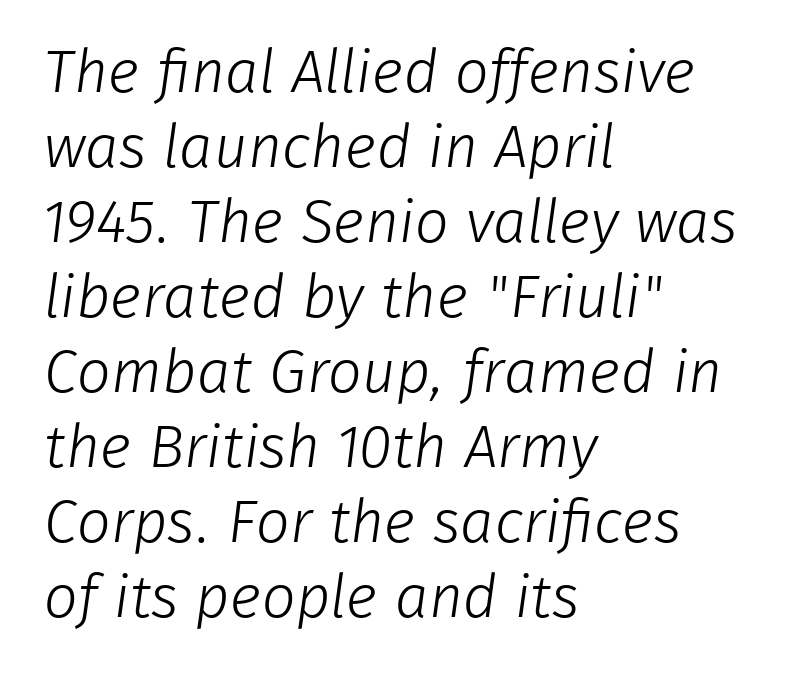
Q: Is the text bold? A: No.
Q: Is the typeface a serif or a sans-serif typeface? A: Sans-serif.
Q: Is the text underlined? A: No.
Q: How is the paragraph aligned? A: Left-aligned.
Q: Is the spacing between letters normal or unusually wide? A: Normal.
Q: Is the spacing between lines tight, normal or loose? A: Normal.
Q: Width (condensed, normal, or wide)? A: Normal.
Q: Stroke contrast? A: Low.
Q: x-height? A: Medium.
Q: Monospaced? A: No.
